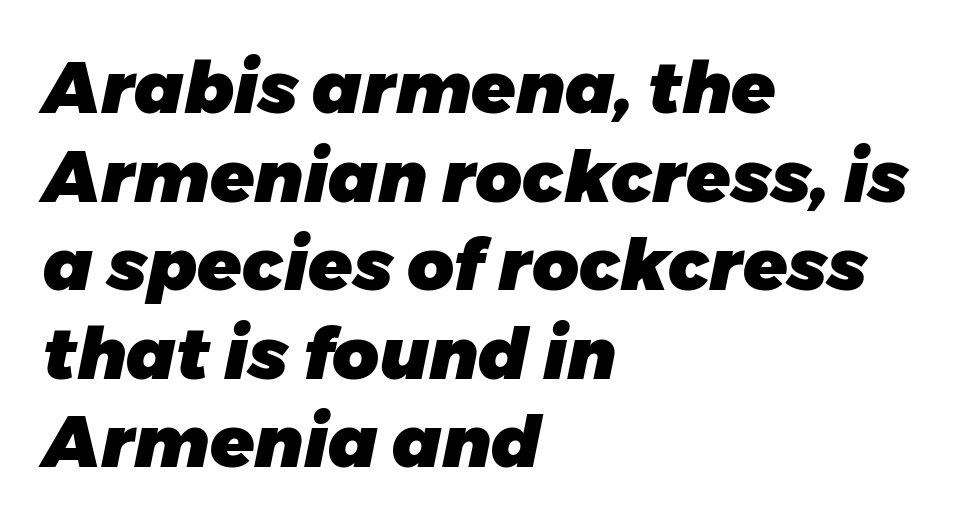
Q: Is the text bold? A: Yes.
Q: Is the text italic (slanted)? A: Yes, it leans right by about 11 degrees.
Q: Is the text underlined? A: No.
Q: How is the paragraph aligned? A: Left-aligned.
Q: Is the spacing between letters normal or unusually wide? A: Normal.
Q: Width (condensed, normal, or wide)? A: Normal.
Q: Stroke contrast? A: Low.
Q: x-height? A: Medium.
Q: Monospaced? A: No.
